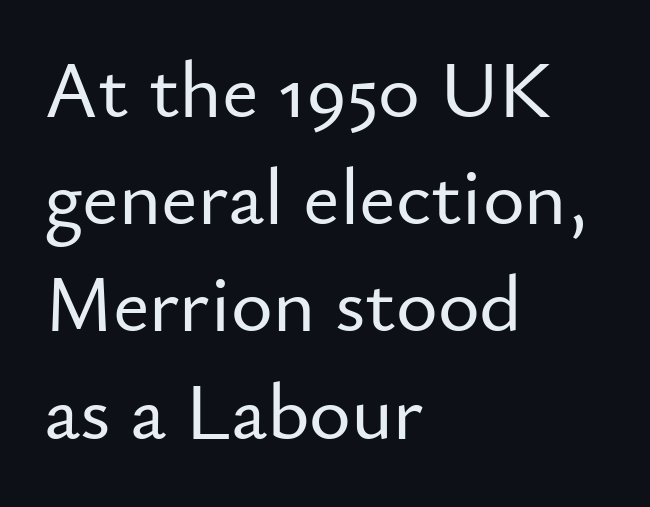
Honestly, the letter spacing is just normal — you wouldn't notice it. A student would call this left alignment; a typographer would say flush left, rag right. The face used here is proportionally spaced, like ordinary book or web type. How would I describe the line gaps? Plain and ordinary.
